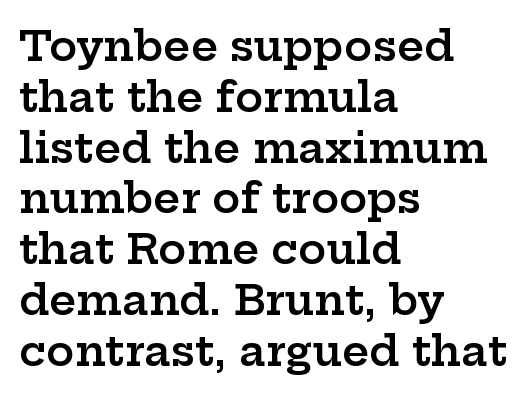
Unlike italic type, these characters show no tilt at all. The text block is weighted toward the left margin, trailing off unevenly rightward. In terms of letterspacing, this is plain default setting. Typographic density is moderately raised because the face is semibold. This sample has the flowing, uneven cadence of proportional lettering. Descenders hang freely into open space.
